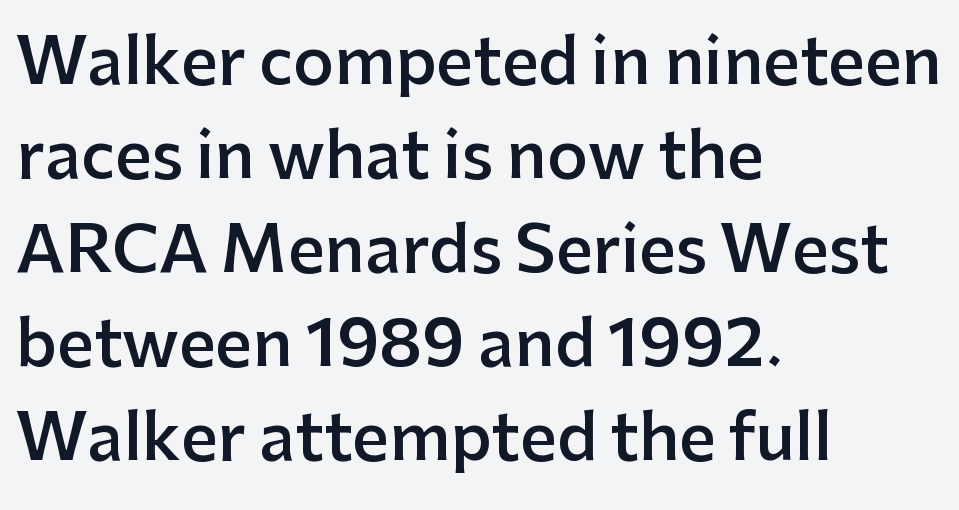
Nope, no serifs anywhere on these letters. Here the designer chose a conventional face with non-uniform glyph widths. Vertical strokes here are truly vertical. The leading is moderate, giving the passage an even texture. Letters rest on an invisible, unmarked baseline. There is no visible air inserted between adjacent glyphs.
